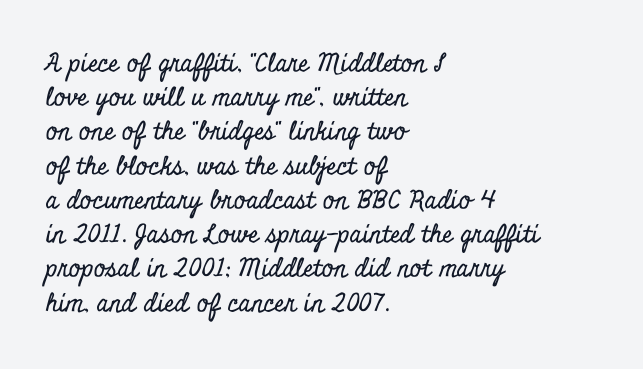
{"underline": "no", "align": "left", "line_spacing": "normal", "line_spacing_ratio": 1.37, "letter_spacing": "normal", "letter_spacing_em": 0.0, "glyph_px": 25}
